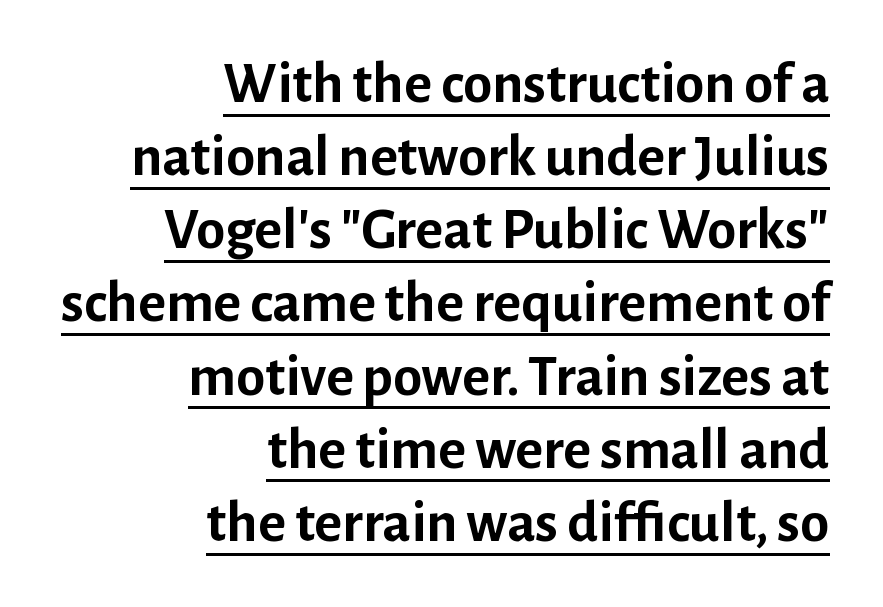
The image shows 59 px semibold sans-serif type, upright; set right-aligned, line spacing 1.24x, normal letter spacing, underlined; low stroke contrast and a medium x-height.
